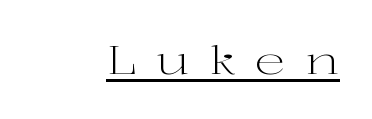
Q: Is the text bold? A: No.
Q: Is the text italic (slanted)? A: No, it is upright.
Q: Is the typeface a serif or a sans-serif typeface? A: Serif.
Q: Is the text underlined? A: Yes.
Q: Is the spacing between letters normal or unusually wide? A: Unusually wide.
Q: Width (condensed, normal, or wide)? A: Wide.
Q: Stroke contrast? A: High.
Q: x-height? A: Medium.
Q: Monospaced? A: No.
